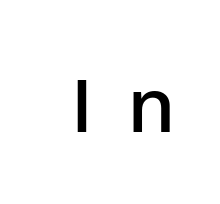
{"serif": "no", "italic": "no", "bold": "semi", "weight": "semibold", "width": "normal", "stroke_contrast": "low", "x_height": "medium", "monospaced": "no", "underline": "no", "letter_spacing": "wide", "letter_spacing_em": 0.42, "glyph_px": 79}
